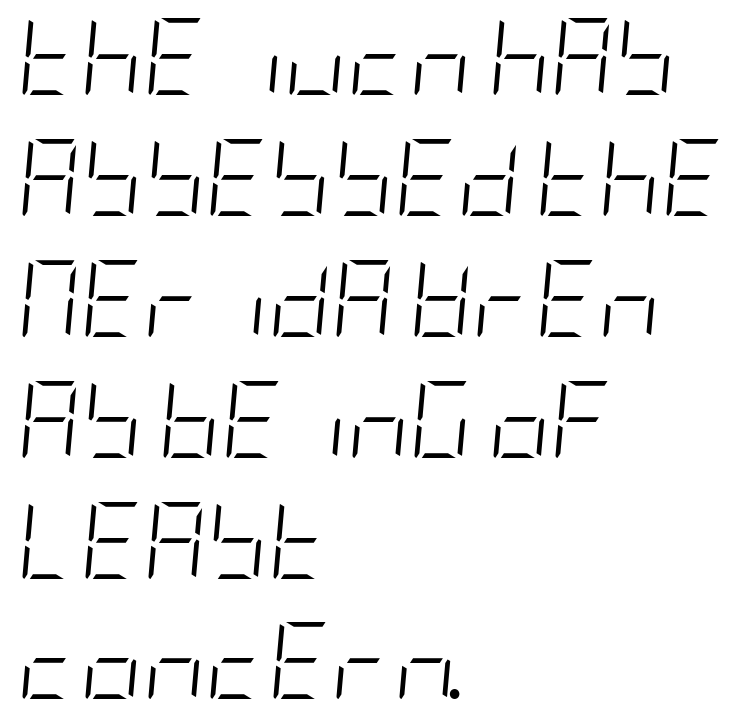
These lines were composed using italics. Underline: absent. The characters are drawn with everyday or finer stroke widths. The line-height multiplier appears to be the usual default.
